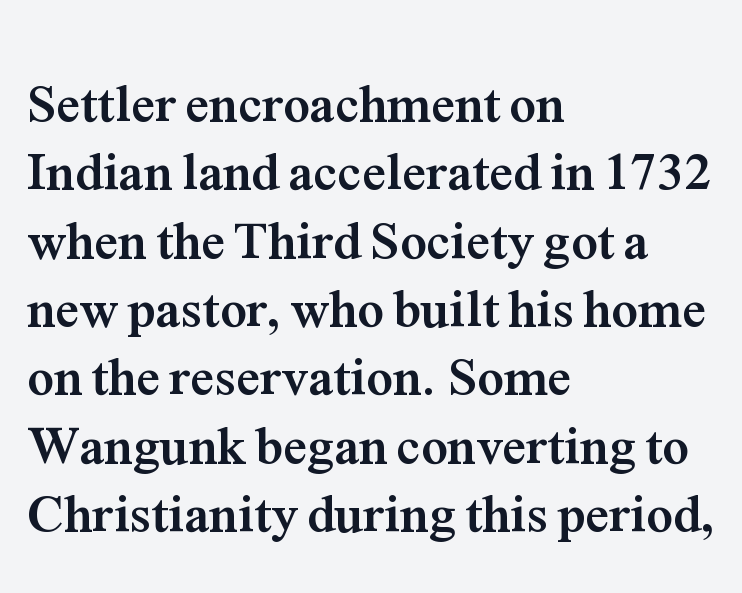
Has an underline been added? It has not. These words are printed bold, with thick strokes throughout. If you measured baseline to baseline, you'd find a middling distance. The line texture is even and compact thanks to regular tracking. The face used here is proportionally spaced, like ordinary book or web type.
